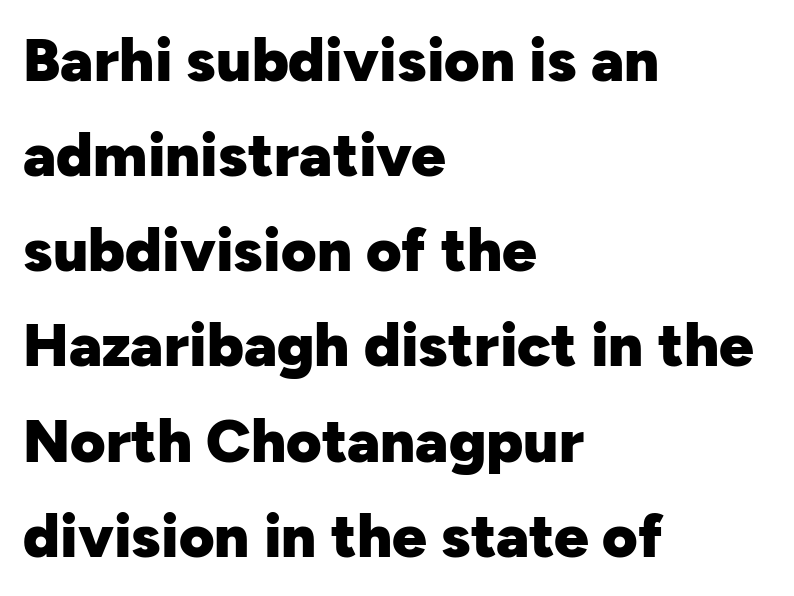
The rendering uses a bold face; every stroke is thick and dark. When letters stand straight like this, we call the style roman or upright. Descenders hang freely into open space. Vertical spacing — default. The typeface chosen for these lines omits serifs. Here the glyphs are tracked normally, forming tight word shapes.
